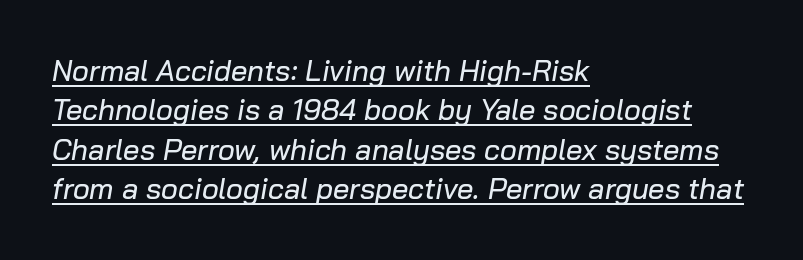
{"italic": "yes", "lean": "right", "slant_degrees": 10, "width": "normal", "stroke_contrast": "low", "x_height": "medium", "monospaced": "no", "underline": "yes", "align": "left", "line_spacing": "normal", "line_spacing_ratio": 1.36, "letter_spacing": "normal", "letter_spacing_em": 0.0, "glyph_px": 29}
